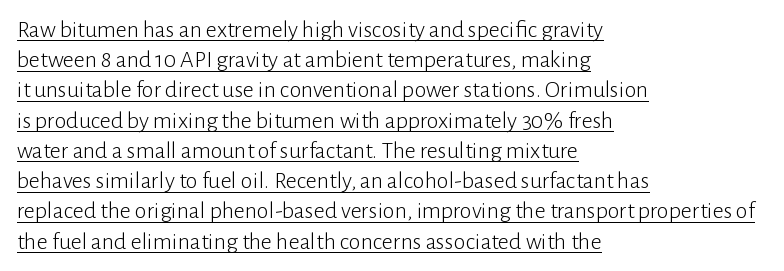
Q: Is the text bold? A: No.
Q: Is the text italic (slanted)? A: No, it is upright.
Q: Is the text underlined? A: Yes.
Q: How is the paragraph aligned? A: Left-aligned.
Q: Is the spacing between letters normal or unusually wide? A: Normal.
Q: Is the spacing between lines tight, normal or loose? A: Normal.
